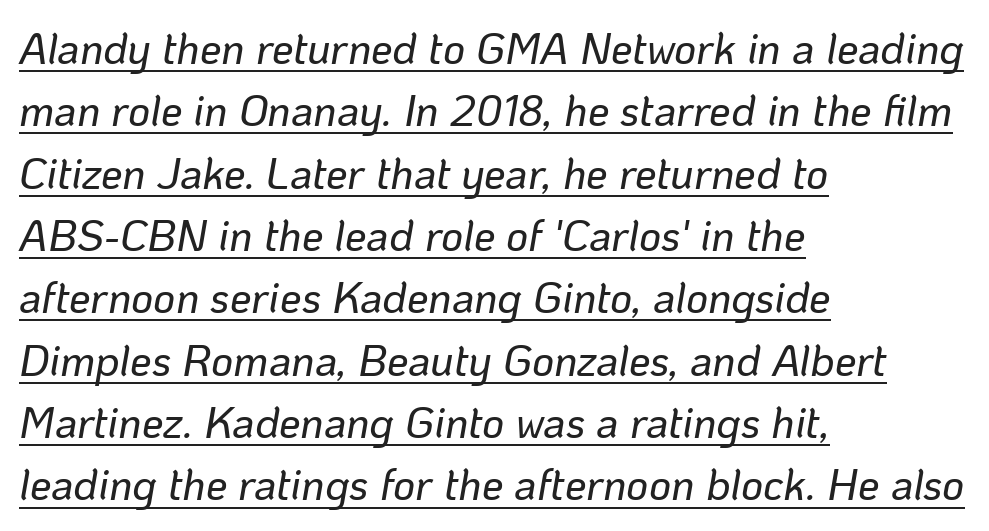
The text carries the slant typical of an italic or oblique font. The rendering uses a moderate line-height, typical for paragraphs. What stands out about the letter spacing? Nothing — it is the standard amount. The sample's only ornament is a line tracing under the words. The lines are quadded left.
